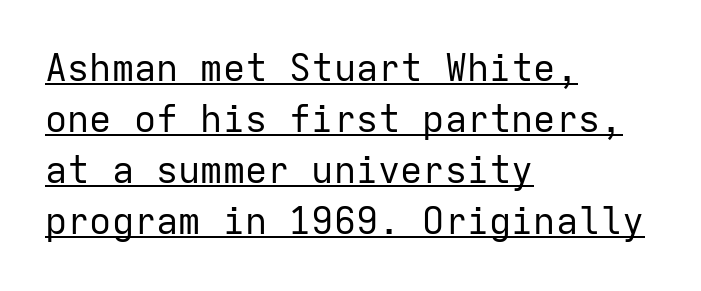
Q: Is the text bold? A: No.
Q: Is the text italic (slanted)? A: No, it is upright.
Q: Is the typeface a serif or a sans-serif typeface? A: Sans-serif.
Q: Is the text underlined? A: Yes.
Q: How is the paragraph aligned? A: Left-aligned.
Q: Is the spacing between letters normal or unusually wide? A: Normal.
Q: Is the spacing between lines tight, normal or loose? A: Normal.
Q: Width (condensed, normal, or wide)? A: Normal.
Q: Stroke contrast? A: Low.
Q: x-height? A: Medium.
Q: Monospaced? A: Yes.
